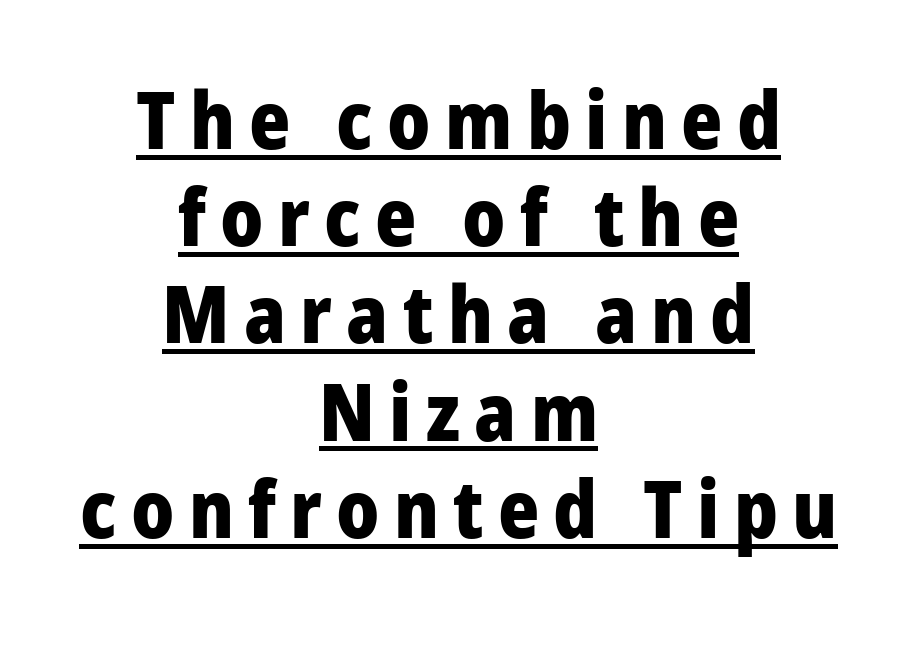
Q: Is the text bold? A: Yes.
Q: Is the text italic (slanted)? A: No, it is upright.
Q: Is the typeface a serif or a sans-serif typeface? A: Sans-serif.
Q: Is the text underlined? A: Yes.
Q: How is the paragraph aligned? A: Centered.
Q: Width (condensed, normal, or wide)? A: Normal.
Q: Stroke contrast? A: Low.
Q: x-height? A: Medium.
Q: Monospaced? A: No.
